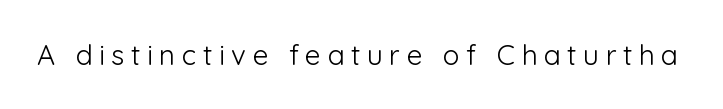
Each row of text sits above clean, open space. The letters carry no serifs — their stems end cleanly without finishing strokes. You could not count columns in this text — the font is proportionally spaced. This rendering widens character spacing well past its baseline value. The strokes are not fattened; the text isn't bold. These lines were composed using upright roman letters.
